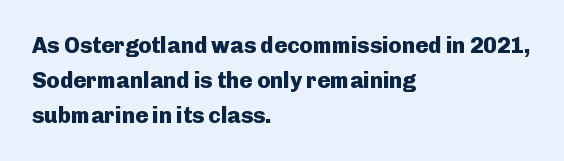
{"italic": "no", "bold": "yes", "underline": "no", "align": "left", "line_spacing": "normal", "line_spacing_ratio": 1.58, "letter_spacing": "normal", "letter_spacing_em": 0.0, "glyph_px": 22}
